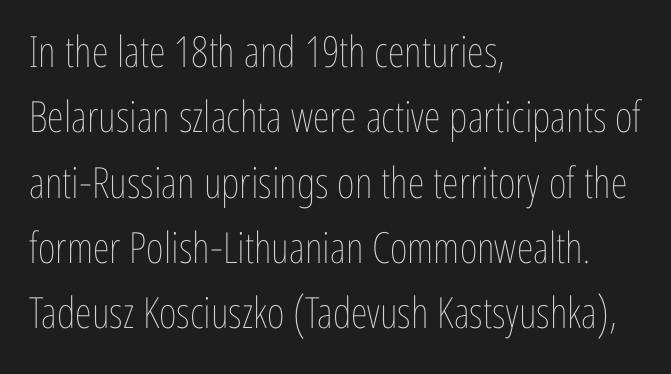
{"italic": "no", "bold": "no", "weight": "thin", "width": "condensed", "stroke_contrast": "low", "x_height": "medium", "monospaced": "no", "underline": "no", "align": "left", "line_spacing": "normal", "line_spacing_ratio": 1.52, "letter_spacing": "normal", "letter_spacing_em": 0.0, "glyph_px": 43}
